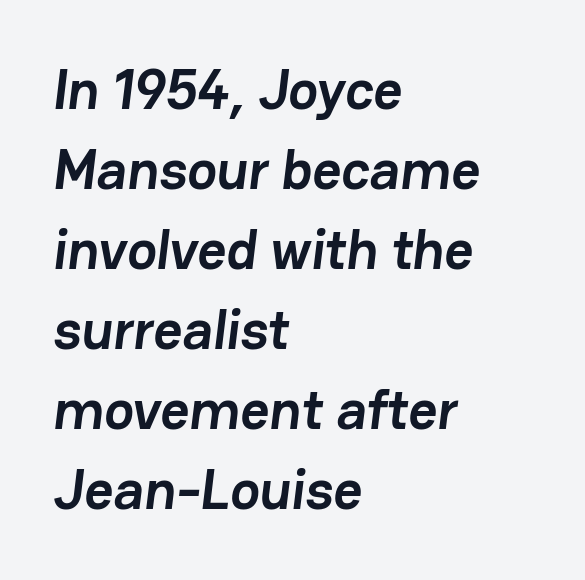
The image shows 56 px semibold sans-serif type; set left-aligned, normal line spacing (1.43x), normal letter spacing, not underlined; low stroke contrast and a medium x-height.
